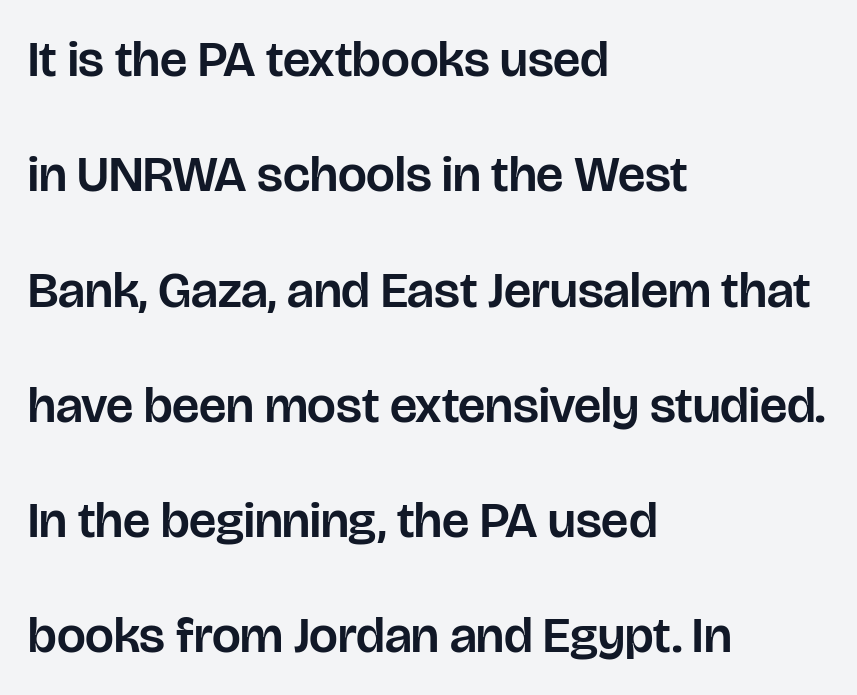
{"serif": "no", "italic": "no", "width": "normal", "stroke_contrast": "low", "x_height": "large", "monospaced": "no", "underline": "no", "align": "left", "line_spacing": "loose", "line_spacing_ratio": 2.26, "letter_spacing": "normal", "letter_spacing_em": 0.0, "glyph_px": 51}
